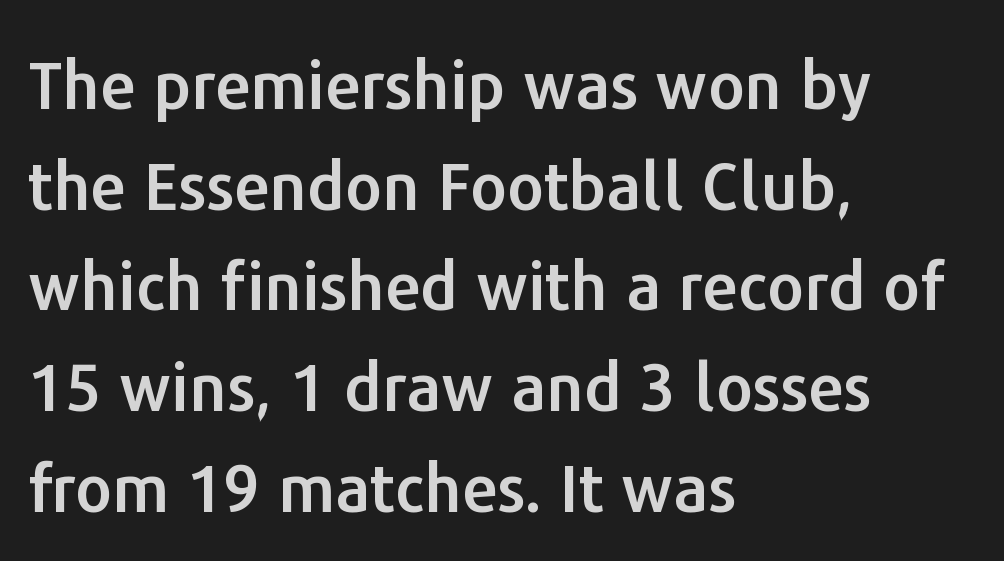
The text block is weighted toward the left margin, trailing off unevenly rightward. Notice how the stems are strictly vertical — no italics here. What stands out about the letter spacing? Nothing — it is the standard amount. The characters display no serif detailing; their extremities are plain. In terms of leading, this rendering sits right in the middle. The letters advance in unequal steps, a hallmark of proportional type.
